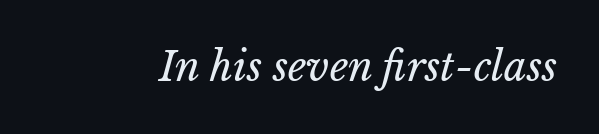
Q: Is the text bold? A: No.
Q: Is the text underlined? A: No.
Q: Is the spacing between letters normal or unusually wide? A: Normal.
Q: Width (condensed, normal, or wide)? A: Normal.
Q: Stroke contrast? A: Low.
Q: x-height? A: Medium.
Q: Monospaced? A: No.
